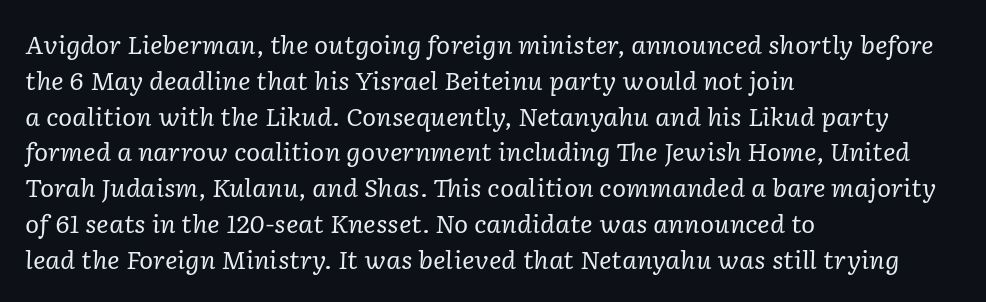
{"italic": "yes", "lean": "right", "slant_degrees": 2, "bold": "no", "underline": "no", "align": "left", "line_spacing": "normal", "line_spacing_ratio": 1.49, "letter_spacing": "normal", "letter_spacing_em": 0.0, "glyph_px": 24}
